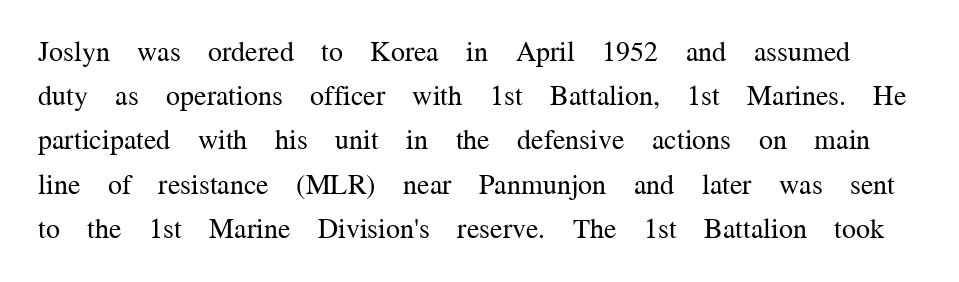
Q: Is the text bold? A: No.
Q: Is the text italic (slanted)? A: No, it is upright.
Q: Is the typeface a serif or a sans-serif typeface? A: Serif.
Q: Is the text underlined? A: No.
Q: Is the spacing between letters normal or unusually wide? A: Normal.
Q: Is the spacing between lines tight, normal or loose? A: Normal.
Q: Width (condensed, normal, or wide)? A: Normal.
Q: Stroke contrast? A: Medium.
Q: x-height? A: Medium.
Q: Monospaced? A: No.
